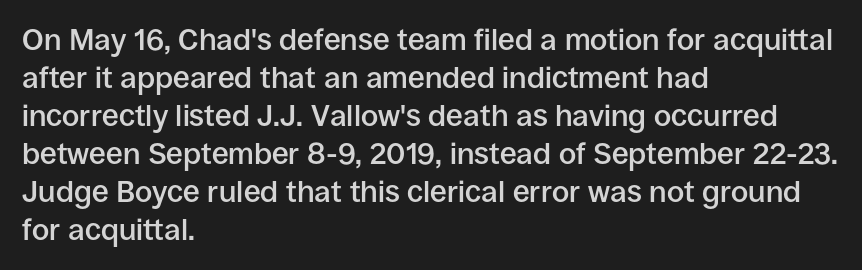
Nope, no serifs anywhere on these letters. You could call the tracking neutral — neither tight nor loose. Decoration check: the copy has no underline. Bold? Not quite — semibold, heavier than regular but stopping short. Character widths vary here, with narrow letters taking less room than wide ones.
